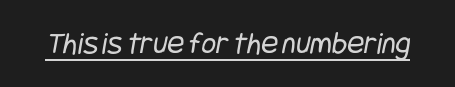
{"serif": "no", "bold": "no", "weight": "regular", "width": "condensed", "stroke_contrast": "low", "x_height": "large", "underline": "yes", "letter_spacing": "normal", "letter_spacing_em": 0.0, "glyph_px": 32}
